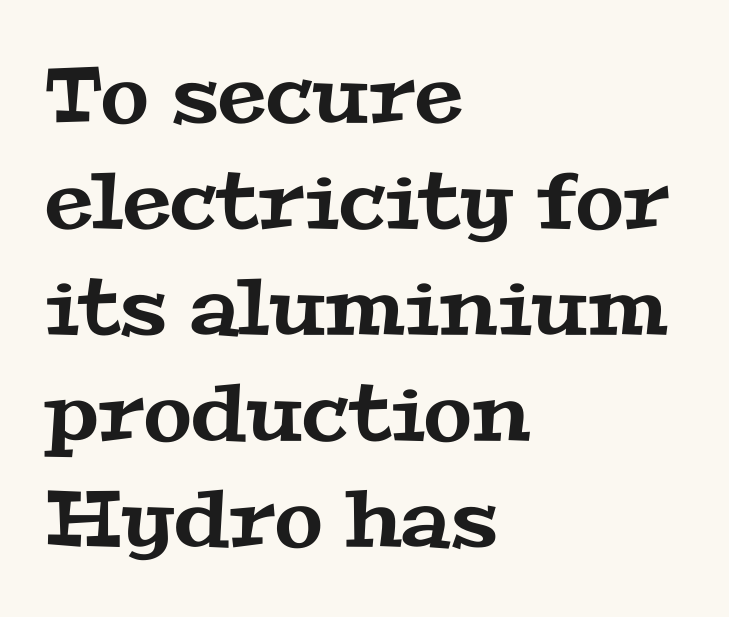
The image shows 78 px wide serif type; set left-aligned, normal line spacing (1.36x), normal letter spacing, not underlined; medium stroke contrast and a medium x-height.
